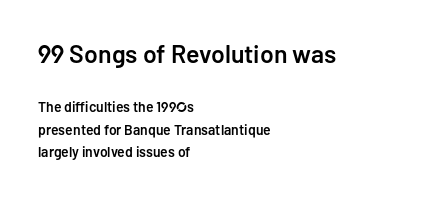
The letterforms sit shoulder to shoulder at normal distance. The lettering holds an erect, upright posture throughout. The upper block of text is set noticeably larger than the block beneath it. The foot of each line stays bare and open.
